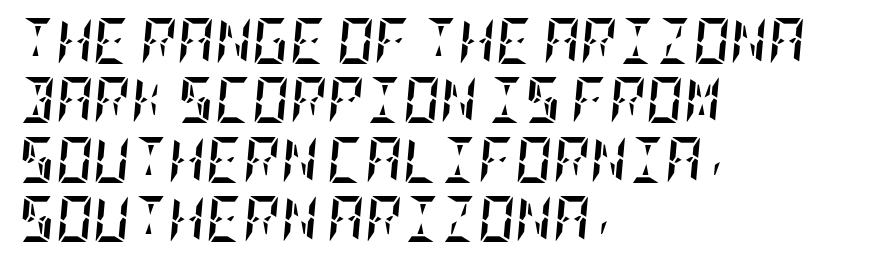
Q: Is the text bold? A: Yes.
Q: Is the text italic (slanted)? A: Yes, it leans right by about 5 degrees.
Q: Is the text underlined? A: No.
Q: How is the paragraph aligned? A: Left-aligned.
Q: Is the spacing between letters normal or unusually wide? A: Normal.
Q: Is the spacing between lines tight, normal or loose? A: Normal.
Q: Width (condensed, normal, or wide)? A: Condensed.
Q: Stroke contrast? A: Low.
Q: x-height? A: Large.
